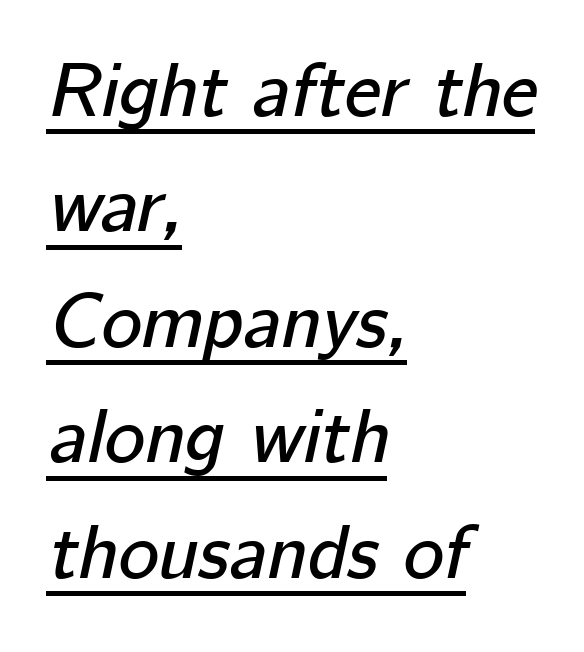
{"italic": "yes", "lean": "right", "slant_degrees": 12, "width": "normal", "stroke_contrast": "low", "x_height": "medium", "monospaced": "no", "underline": "yes", "align": "left", "line_spacing": "normal", "line_spacing_ratio": 1.5, "letter_spacing": "normal", "letter_spacing_em": 0.0, "glyph_px": 77}
